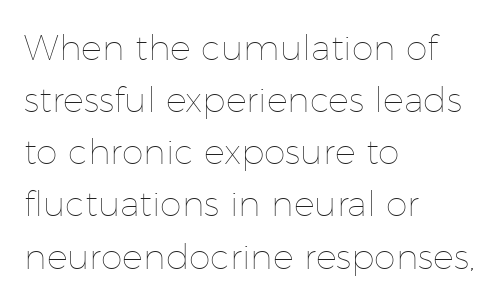
{"italic": "no", "bold": "no", "weight": "thin", "width": "normal", "stroke_contrast": "low", "x_height": "medium", "monospaced": "no", "underline": "no", "align": "left", "line_spacing": "normal", "line_spacing_ratio": 1.49, "letter_spacing": "normal", "letter_spacing_em": 0.0, "glyph_px": 35}
